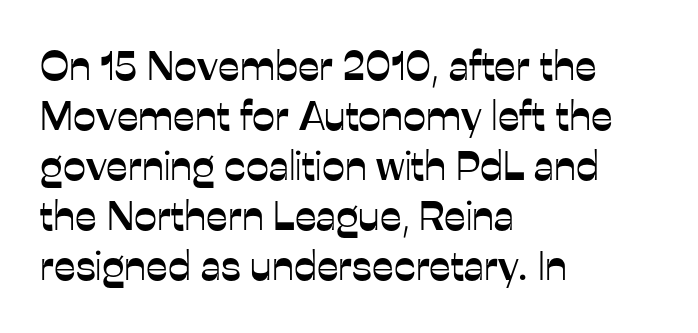
The image shows 41 px sans-serif type, upright; set left-aligned, line spacing 1.22x, normal letter spacing, not underlined; low stroke contrast and a medium x-height.
